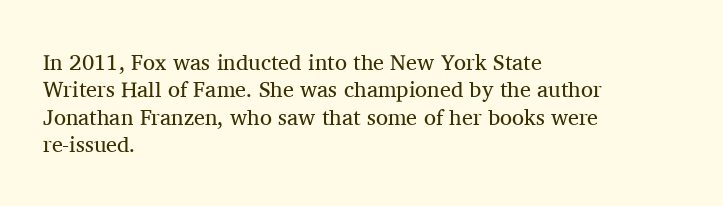
Counters stay open thanks to moderate or lighter strokes. All the whitespace from short lines collects on the right. Normally led — the rows are evenly, conventionally spaced. The glyphs are unaccompanied by any horizontal stroke below them.
